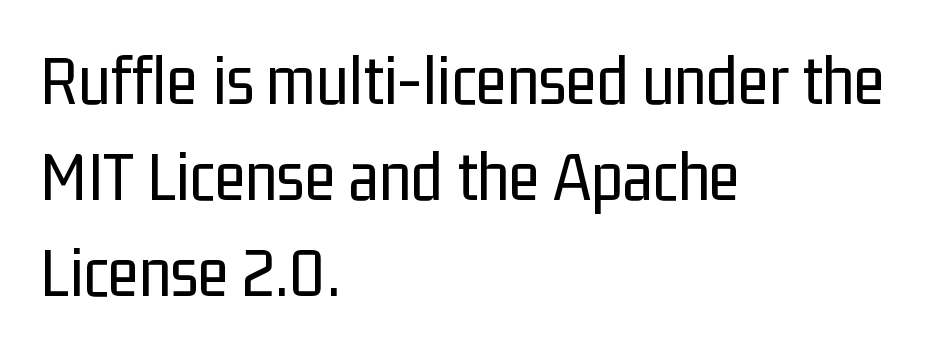
{"serif": "no", "italic": "no", "bold": "no", "weight": "regular", "width": "condensed", "stroke_contrast": "low", "x_height": "medium", "monospaced": "no", "underline": "no", "align": "left", "line_spacing": "normal", "line_spacing_ratio": 1.33, "letter_spacing": "normal", "letter_spacing_em": 0.0, "glyph_px": 72}
